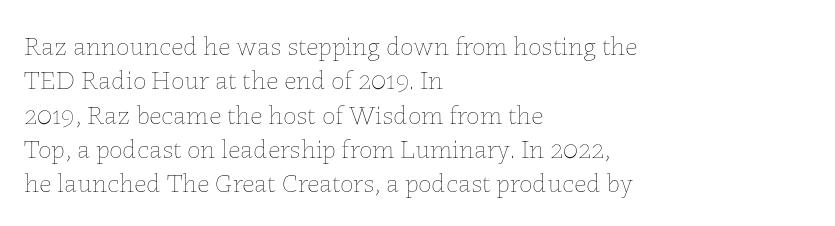
The image shows 27 px text type, upright; set left-aligned, normal line spacing (1.27x), normal letter spacing, not underlined.
